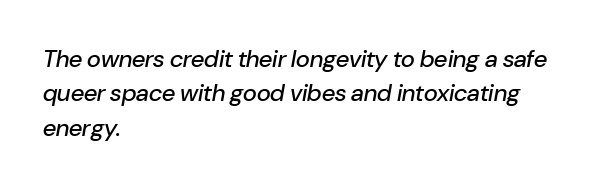
Q: Is the text italic (slanted)? A: Yes, it leans right by about 10 degrees.
Q: Is the text underlined? A: No.
Q: How is the paragraph aligned? A: Left-aligned.
Q: Is the spacing between letters normal or unusually wide? A: Normal.
Q: Is the spacing between lines tight, normal or loose? A: Normal.
